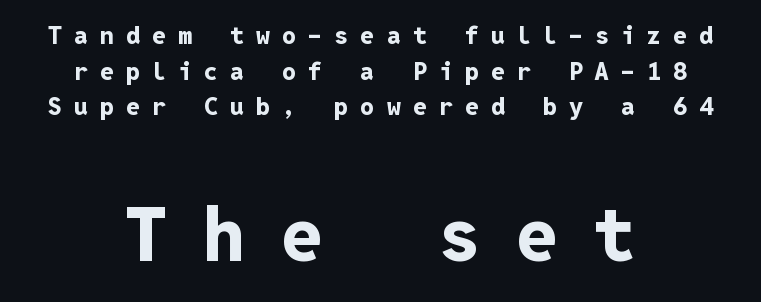
{"serif": "no", "italic": "no", "bold": "yes", "weight": "bold", "width": "normal", "stroke_contrast": "low", "x_height": "medium", "monospaced": "yes", "underline": "no", "align": "center", "line_spacing": "normal", "line_spacing_ratio": 1.43, "letter_spacing": "wide", "letter_spacing_em": 0.48, "larger_block": "second", "size_ratio": 3.0, "glyph_px": 75}
